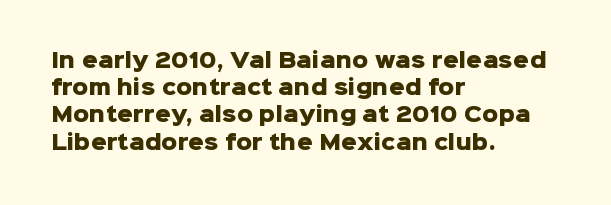
{"italic": "no", "bold": "yes", "underline": "no", "align": "left", "line_spacing": "normal", "line_spacing_ratio": 1.36, "letter_spacing": "normal", "letter_spacing_em": 0.0, "glyph_px": 20}
